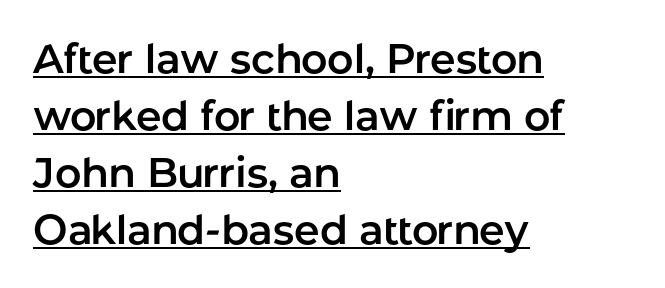
The image shows 41 px sans-serif type, upright; set left-aligned, normal line spacing (1.39x), normal letter spacing, underlined; low stroke contrast and a medium x-height.
